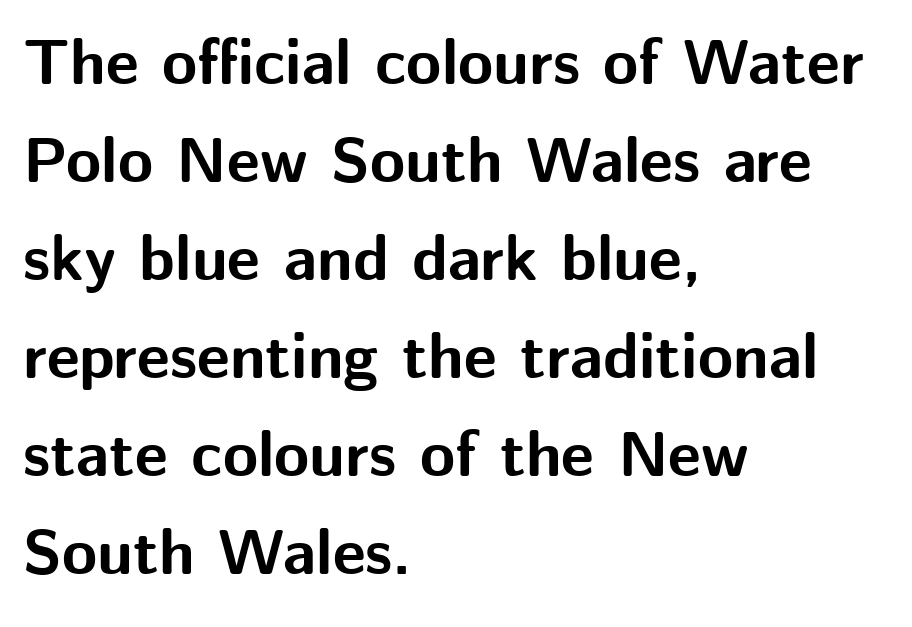
The image shows 64 px bold sans-serif type, upright; set left-aligned, normal line spacing (1.53x), normal letter spacing, not underlined; medium stroke contrast and a medium x-height.
